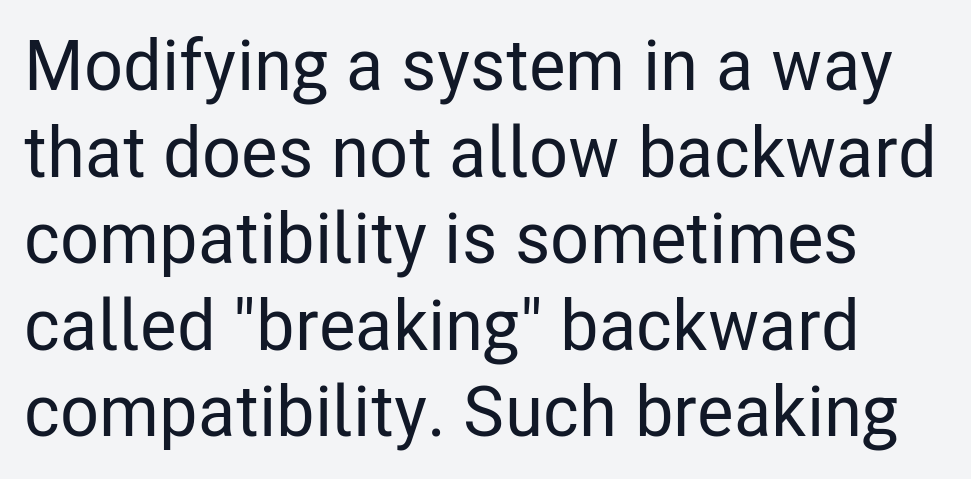
Think of a printed novel: that variable character pitch is what you see here. Spacing between characters is what you'd get straight out of the box. Rendered with straight, roman letterforms. Just letters on the line, the space beneath them empty. This is sans-serif lettering, the kind often seen on screens and signage.
